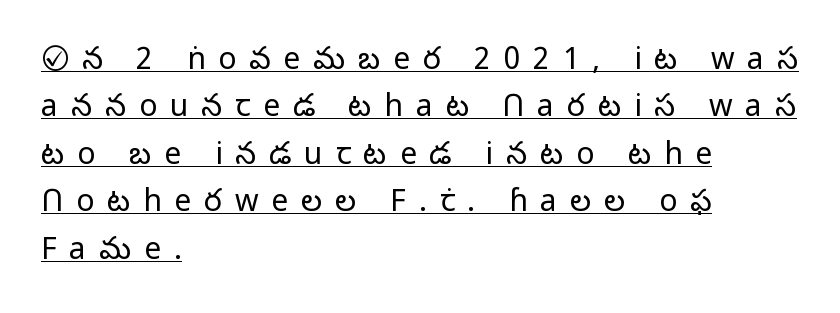
{"serif": "no", "italic": "no", "bold": "no", "weight": "light", "width": "normal", "stroke_contrast": "low", "x_height": "medium", "monospaced": "no", "underline": "yes", "align": "left", "line_spacing": "normal", "line_spacing_ratio": 1.58, "letter_spacing": "wide", "letter_spacing_em": 0.43, "glyph_px": 30}
